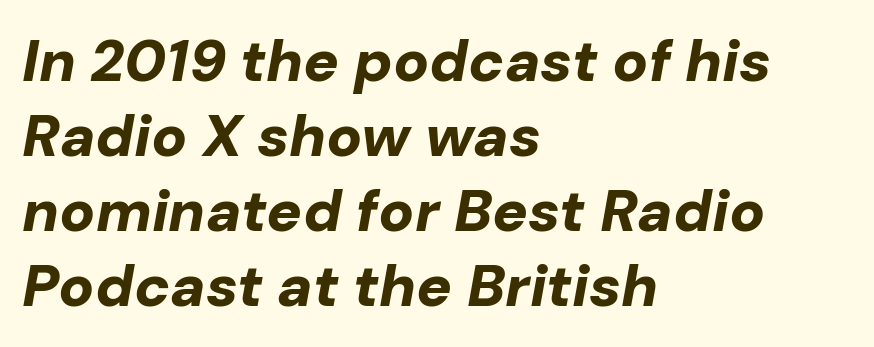
The image shows 59 px bold type, italic (leaning right); set left-aligned, normal line spacing (1.27x), normal letter spacing, not underlined; low stroke contrast and a medium x-height.
